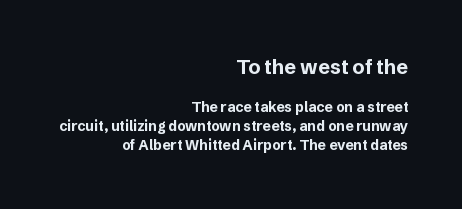
Between one letter and the next there's only the usual sliver of space. Compared with typical paragraphs, the rows here are spaced about the same. Does the weight exceed regular? Yes, all the way to bold. A student would notice the top passage is typeset larger than what follows.
